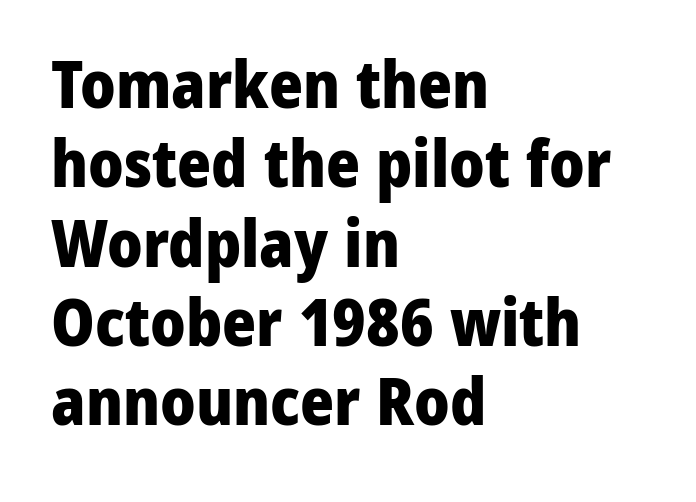
{"serif": "no", "italic": "no", "bold": "yes", "weight": "heavy", "width": "normal", "stroke_contrast": "low", "x_height": "medium", "monospaced": "no", "underline": "no", "align": "left", "line_spacing_ratio": 1.22, "letter_spacing": "normal", "letter_spacing_em": 0.0, "glyph_px": 65}
